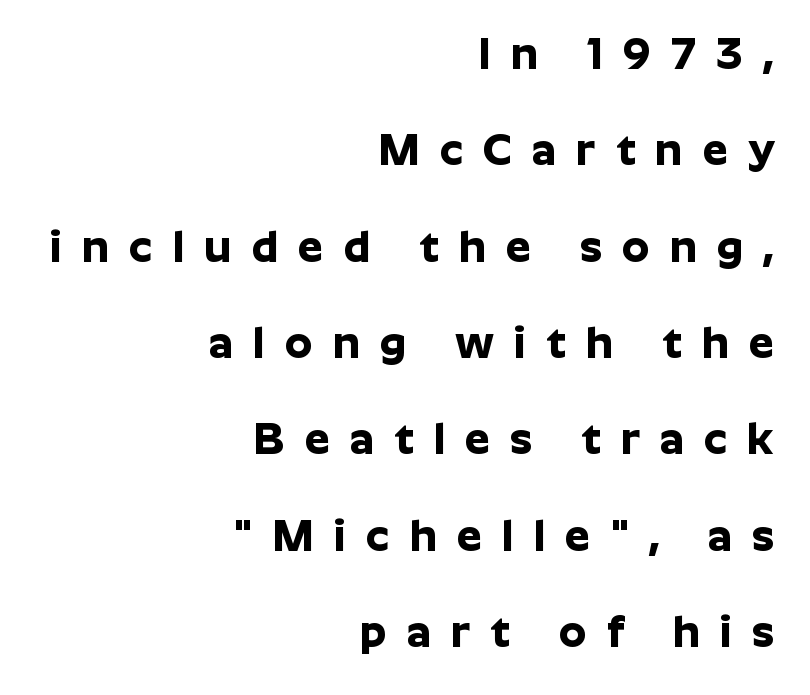
The passage is arranged like a letterhead date or caption credit — flush right. Note the varied advance widths — an 'i' is clearly narrower than an 'm'. Nope, no serifs anywhere on these letters. Loose tracking; the words dissolve into strings of separated letters.
